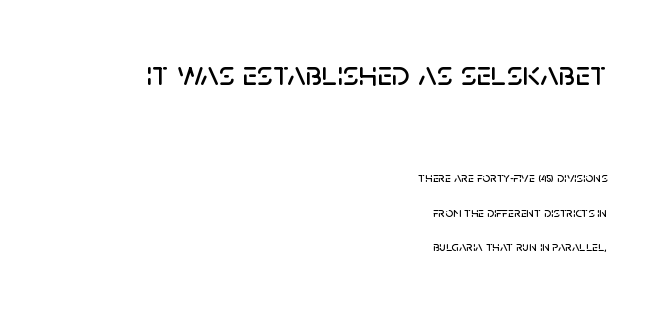
Q: Is the text italic (slanted)? A: No, it is upright.
Q: Is the typeface a serif or a sans-serif typeface? A: Sans-serif.
Q: Is the text underlined? A: No.
Q: How is the paragraph aligned? A: Right-aligned.
Q: Is the spacing between letters normal or unusually wide? A: Normal.
Q: Is the spacing between lines tight, normal or loose? A: Loose.
Q: Which block of text is set in a larger size, the first (top) or the second (bottom)? A: The first (top) one.
Q: Width (condensed, normal, or wide)? A: Normal.
Q: Stroke contrast? A: Low.
Q: x-height? A: Large.
Q: Monospaced? A: No.
